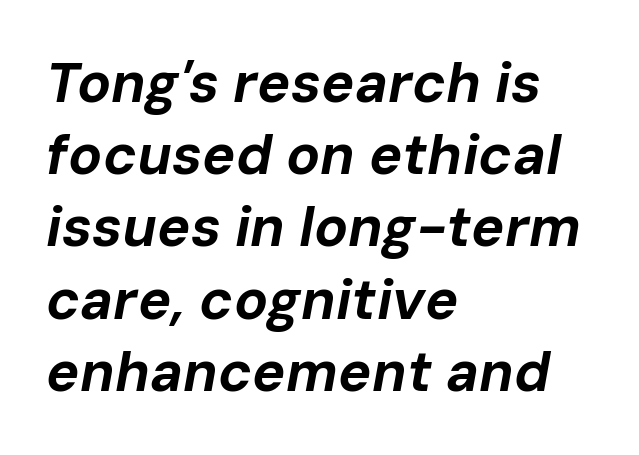
Q: Is the text bold? A: Yes.
Q: Is the text italic (slanted)? A: Yes, it leans right by about 10 degrees.
Q: Is the text underlined? A: No.
Q: How is the paragraph aligned? A: Left-aligned.
Q: Is the spacing between letters normal or unusually wide? A: Normal.
Q: Is the spacing between lines tight, normal or loose? A: Normal.
Q: Width (condensed, normal, or wide)? A: Normal.
Q: Stroke contrast? A: Low.
Q: x-height? A: Medium.
Q: Monospaced? A: No.
